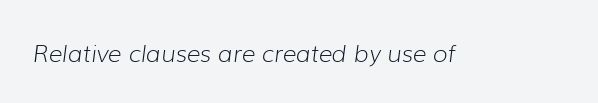
Words appear dense and cohesive because spacing is normal. The specimen omits any rule beneath the text block's lines. Is the type slanted? Yes — the strokes lean at a clear angle. Each stroke keeps to a modest, everyday thickness or less.
